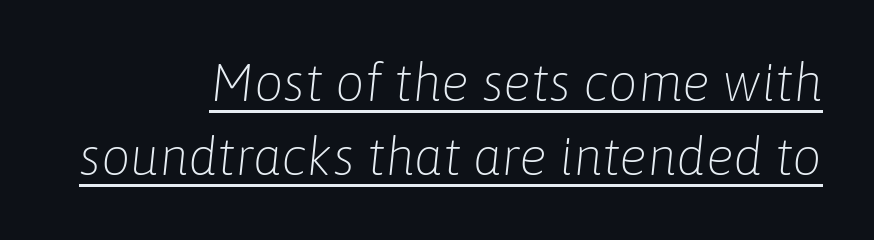
The image shows 52 px light type, italic (leaning right); set right-aligned, normal line spacing (1.43x), normal letter spacing, underlined; low stroke contrast and a medium x-height.
